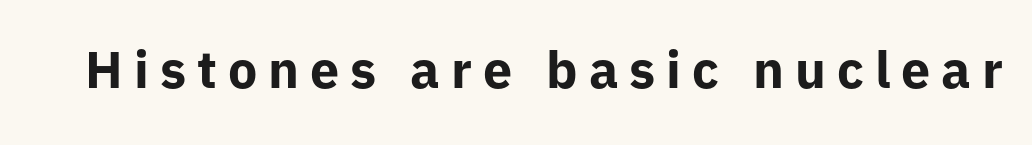
{"serif": "no", "italic": "no", "bold": "yes", "weight": "bold", "width": "normal", "stroke_contrast": "low", "x_height": "medium", "monospaced": "no", "underline": "no", "letter_spacing": "wide", "letter_spacing_em": 0.21, "glyph_px": 52}
